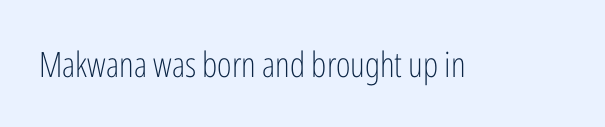
{"serif": "no", "italic": "no", "bold": "no", "weight": "light", "width": "condensed", "stroke_contrast": "low", "x_height": "medium", "monospaced": "no", "underline": "no", "letter_spacing": "normal", "letter_spacing_em": 0.0, "glyph_px": 35}
